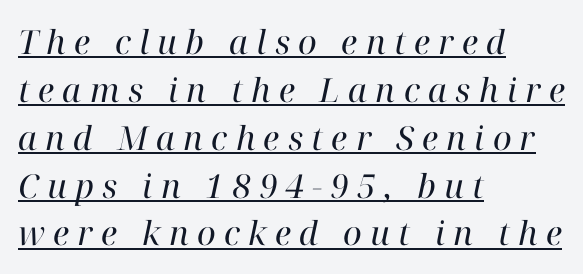
{"serif": "yes", "italic": "yes", "lean": "right", "slant_degrees": 12, "bold": "no", "weight": "regular", "width": "normal", "stroke_contrast": "high", "x_height": "medium", "monospaced": "no", "underline": "yes", "align": "left", "line_spacing": "normal", "line_spacing_ratio": 1.45, "letter_spacing": "wide", "letter_spacing_em": 0.25, "glyph_px": 33}
